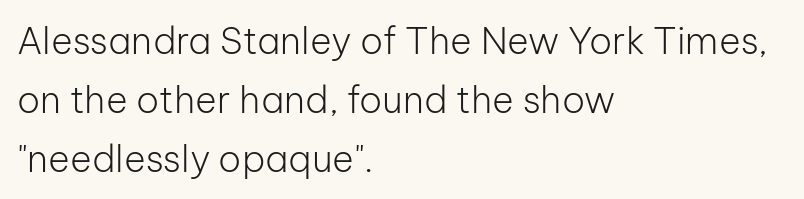
Posture: upright roman. All the whitespace from short lines collects on the right. Weight class: somewhere from thin through regular. The letters advance in unequal steps, a hallmark of proportional type.
